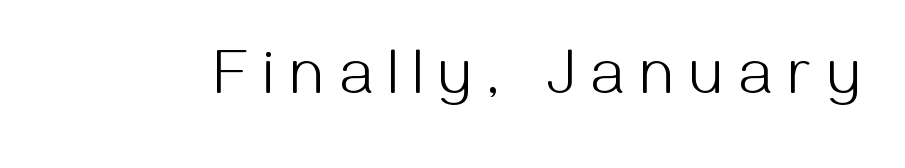
{"serif": "no", "italic": "no", "bold": "no", "weight": "light", "width": "normal", "stroke_contrast": "medium", "x_height": "medium", "monospaced": "no", "underline": "no", "letter_spacing": "wide", "letter_spacing_em": 0.26, "glyph_px": 63}
